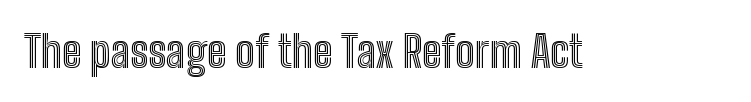
Does the lettering tilt? It doesn't — this is upright. Tracking here is standard; glyphs follow each other at the usual distance. Character widths vary here, with narrow letters taking less room than wide ones. Bare-footed words on every line.
